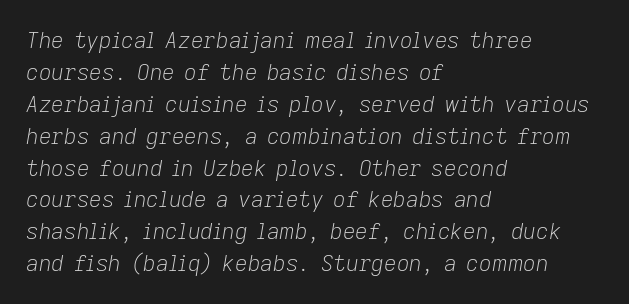
Regarding leading, the lines here are spaced in the standard way. The passage is arranged the way most books set body copy — flush left. Each stroke keeps to a modest, everyday thickness or less. Each word holds together tightly as a unit, with standard inter-letter gaps. Rendered with sloped, italic letterforms. Honestly, there is no underline to notice here at all.
